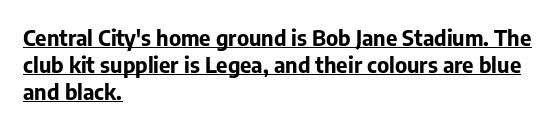
Q: Is the text bold? A: Yes.
Q: Is the text italic (slanted)? A: No, it is upright.
Q: Is the text underlined? A: Yes.
Q: How is the paragraph aligned? A: Left-aligned.
Q: Is the spacing between letters normal or unusually wide? A: Normal.
